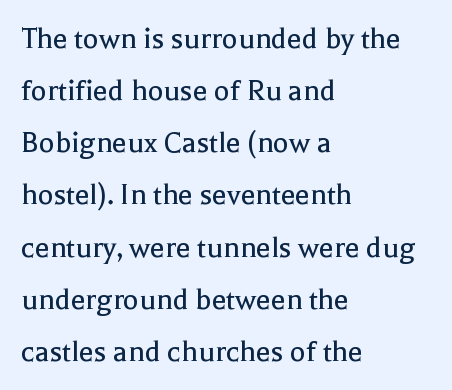
Q: Is the text bold? A: No.
Q: Is the text italic (slanted)? A: No, it is upright.
Q: Is the typeface a serif or a sans-serif typeface? A: Serif.
Q: Is the text underlined? A: No.
Q: How is the paragraph aligned? A: Left-aligned.
Q: Is the spacing between letters normal or unusually wide? A: Normal.
Q: Is the spacing between lines tight, normal or loose? A: Normal.
Q: Width (condensed, normal, or wide)? A: Normal.
Q: x-height? A: Medium.
Q: Monospaced? A: No.
